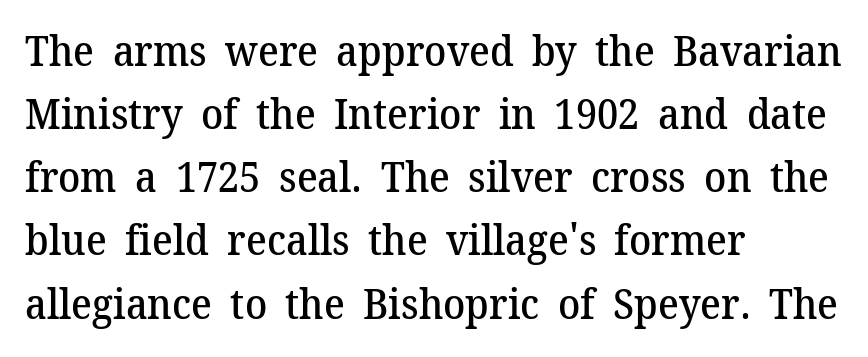
{"serif": "yes", "italic": "no", "bold": "semi", "weight": "semibold", "width": "normal", "stroke_contrast": "medium", "x_height": "medium", "monospaced": "no", "underline": "no", "align": "left", "line_spacing": "normal", "line_spacing_ratio": 1.54, "letter_spacing": "normal", "letter_spacing_em": 0.0, "glyph_px": 41}
